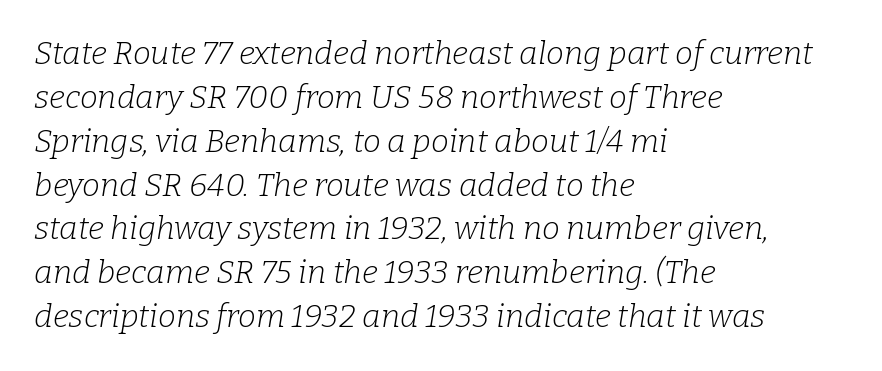
{"serif": "yes", "italic": "yes", "lean": "right", "slant_degrees": 9, "bold": "no", "weight": "light", "width": "normal", "stroke_contrast": "low", "x_height": "medium", "monospaced": "no", "underline": "no", "align": "left", "line_spacing": "normal", "line_spacing_ratio": 1.37, "letter_spacing": "normal", "letter_spacing_em": 0.0, "glyph_px": 32}
